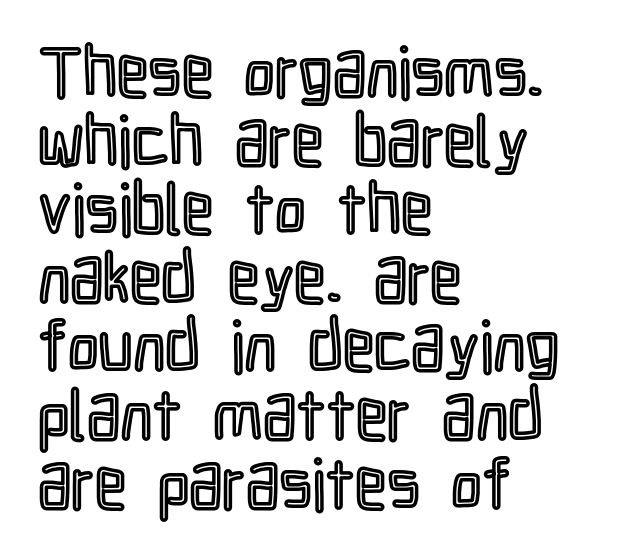
The image shows 70 px condensed type, upright; set left-aligned, tight line spacing (0.98x), normal letter spacing, not underlined; a medium x-height.
